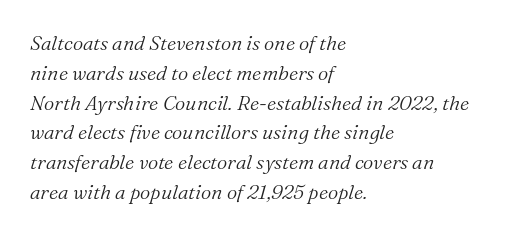
Q: Is the text bold? A: No.
Q: Is the text italic (slanted)? A: Yes, it leans right by about 16 degrees.
Q: Is the text underlined? A: No.
Q: How is the paragraph aligned? A: Left-aligned.
Q: Is the spacing between letters normal or unusually wide? A: Normal.
Q: Is the spacing between lines tight, normal or loose? A: Normal.
